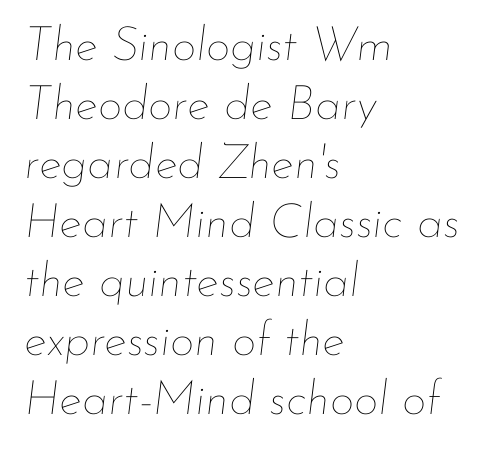
Every row of glyphs begins at an identical x-position on the left. If you drew a line through each stem, it would be angled. Plain, unruled lines of type. Here the designer chose a conventional face with non-uniform glyph widths. The weight would be labelled regular, book, light, or lighter still.
